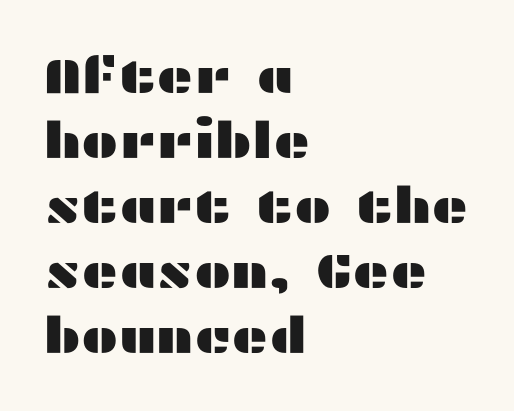
Think of a printed novel: that variable character pitch is what you see here. Words appear dense and cohesive because spacing is normal. Every character sits straight up, as roman type does. Whoever set this chose a conventional vertical rhythm. Serifs: no, the terminals of the letterforms are clean. Glance below the letters and you will spot only blank space.
